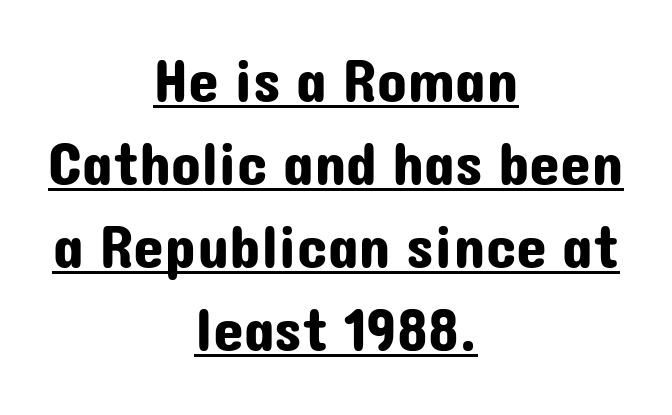
Typeset on center — no edge is straight. What stands out about the letter spacing? Nothing — it is the standard amount. Nothing sits at the stroke ends, so this counts as sans-serif. This is roman type, the default non-slanted kind.
